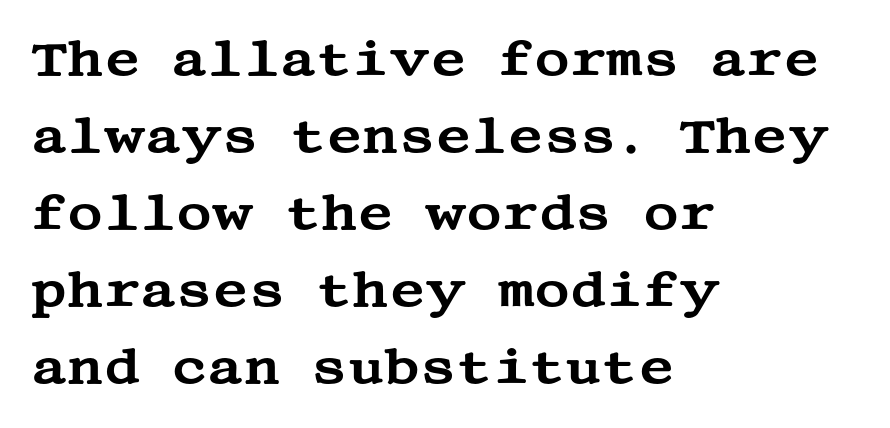
The image shows 49 px wide serif type, upright; set left-aligned, normal line spacing (1.57x), normal letter spacing, not underlined; medium stroke contrast and a large x-height.
